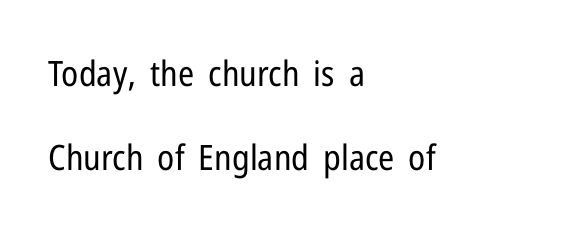
{"serif": "no", "italic": "no", "bold": "no", "weight": "regular", "width": "condensed", "stroke_contrast": "low", "x_height": "medium", "monospaced": "no", "underline": "no", "align": "left", "line_spacing": "loose", "line_spacing_ratio": 2.41, "letter_spacing": "normal", "letter_spacing_em": 0.0, "glyph_px": 35}
